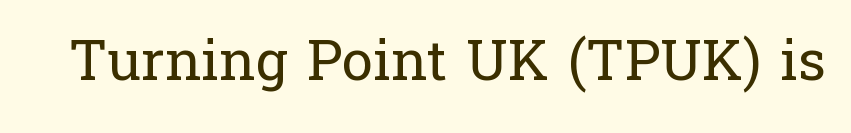
{"serif": "yes", "italic": "no", "bold": "no", "weight": "regular", "width": "normal", "stroke_contrast": "low", "x_height": "medium", "monospaced": "no", "underline": "no", "letter_spacing": "normal", "letter_spacing_em": 0.0, "glyph_px": 56}
